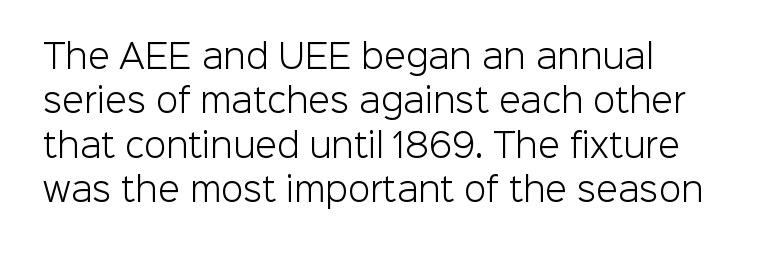
Plain, unruled lines of type. The face used here is proportionally spaced, like ordinary book or web type. Vertical stems look standard width or narrower in stroke. The leading is moderate, giving the passage an even texture.
